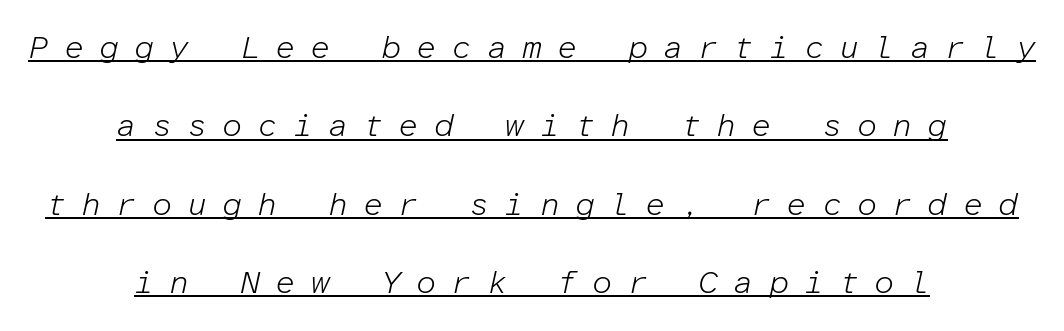
Q: Is the text bold? A: No.
Q: Is the text italic (slanted)? A: Yes, it leans right by about 12 degrees.
Q: Is the text underlined? A: Yes.
Q: How is the paragraph aligned? A: Centered.
Q: Is the spacing between letters normal or unusually wide? A: Unusually wide.
Q: Is the spacing between lines tight, normal or loose? A: Loose.
Q: Width (condensed, normal, or wide)? A: Normal.
Q: Stroke contrast? A: Low.
Q: x-height? A: Medium.
Q: Monospaced? A: Yes.
